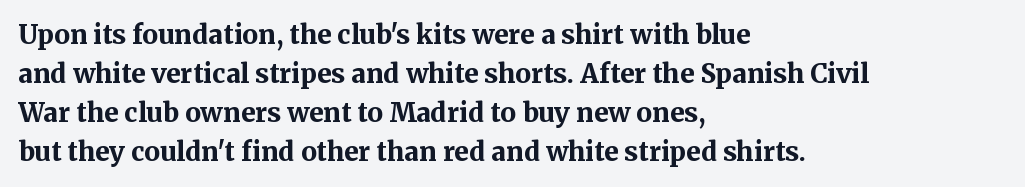
{"italic": "no", "bold": "yes", "underline": "no", "align": "left", "line_spacing": "normal", "line_spacing_ratio": 1.5, "letter_spacing": "normal", "letter_spacing_em": 0.0, "glyph_px": 26}
